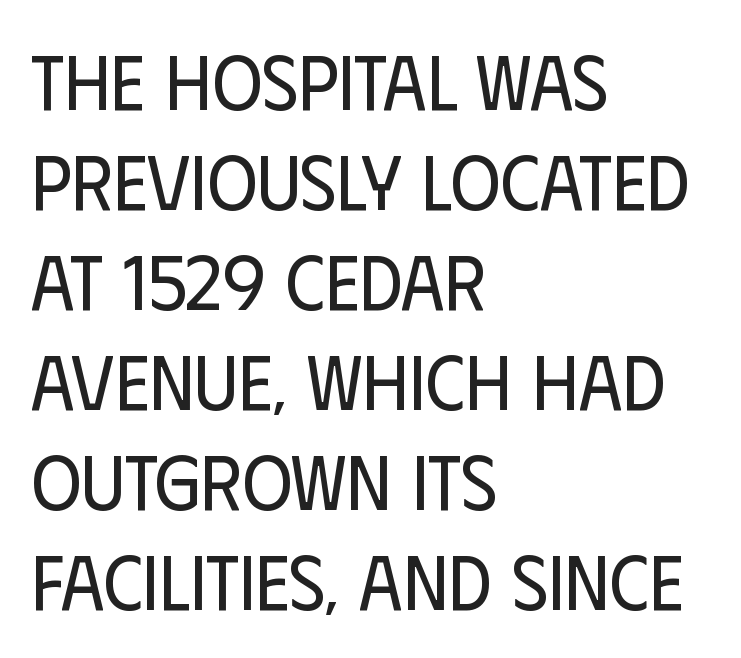
The strip under each line holds only bare page. The passage shown is typed in a proportional face where columns would drift. A student would call this left alignment; a typographer would say flush left, rag right. Short note: letters normally spaced.
